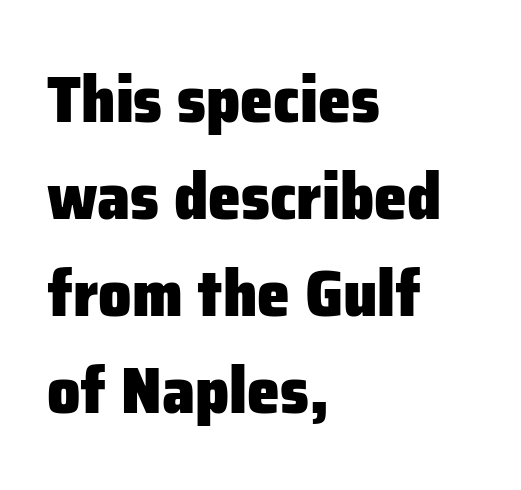
The leading is moderate, giving the passage an even texture. Quick note: not italic, upright. Observe the absence of serifs on each vertical stroke in this sample. The passage shown is typed in a proportional face where columns would drift.
